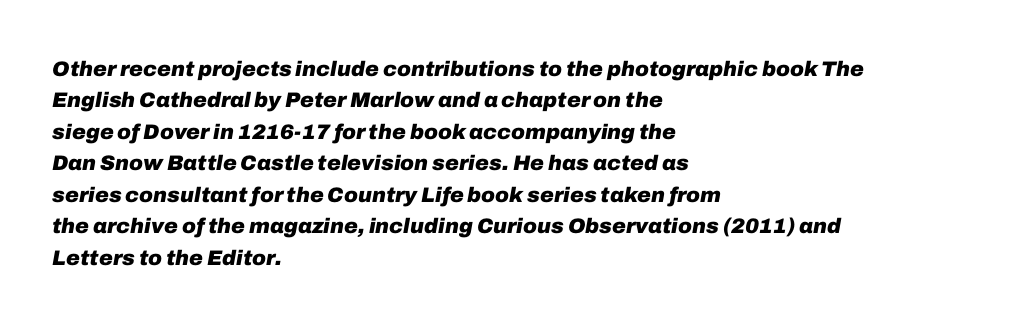
Q: Is the text bold? A: Yes.
Q: Is the text italic (slanted)? A: Yes, it leans right by about 10 degrees.
Q: Is the text underlined? A: No.
Q: How is the paragraph aligned? A: Left-aligned.
Q: Is the spacing between letters normal or unusually wide? A: Normal.
Q: Is the spacing between lines tight, normal or loose? A: Normal.
